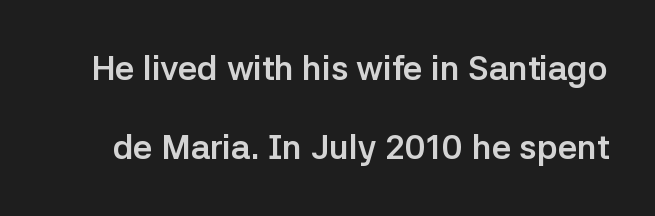
{"serif": "no", "italic": "no", "bold": "yes", "weight": "semibold", "width": "normal", "stroke_contrast": "low", "x_height": "medium", "monospaced": "no", "underline": "no", "line_spacing": "loose", "line_spacing_ratio": 2.33, "letter_spacing": "normal", "letter_spacing_em": 0.0, "glyph_px": 34}
